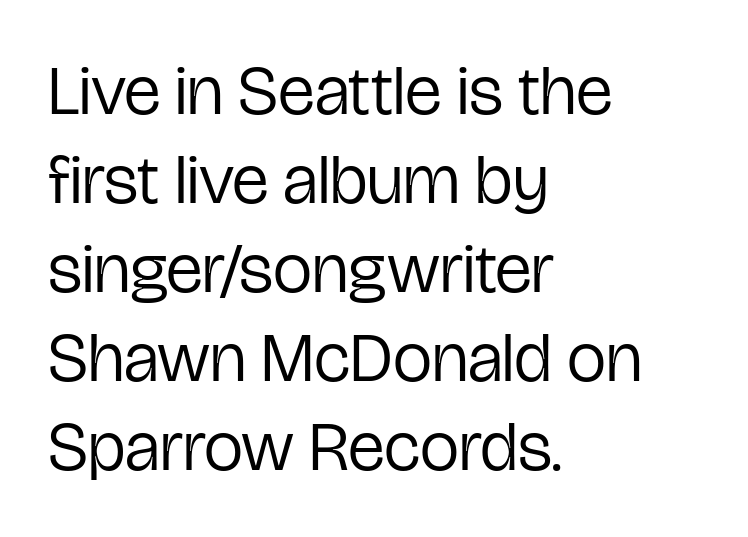
Q: Is the text bold? A: No.
Q: Is the text italic (slanted)? A: No, it is upright.
Q: Is the typeface a serif or a sans-serif typeface? A: Sans-serif.
Q: Is the text underlined? A: No.
Q: How is the paragraph aligned? A: Left-aligned.
Q: Is the spacing between letters normal or unusually wide? A: Normal.
Q: Is the spacing between lines tight, normal or loose? A: Normal.
Q: Width (condensed, normal, or wide)? A: Condensed.
Q: Stroke contrast? A: Low.
Q: x-height? A: Medium.
Q: Monospaced? A: No.
